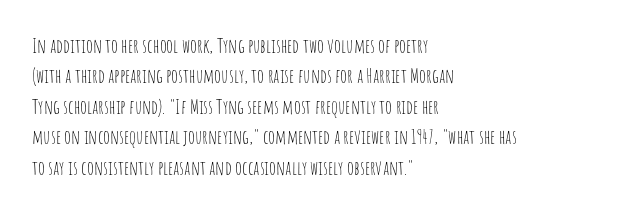
Q: Is the text bold? A: No.
Q: Is the text italic (slanted)? A: No, it is upright.
Q: Is the text underlined? A: No.
Q: How is the paragraph aligned? A: Left-aligned.
Q: Is the spacing between letters normal or unusually wide? A: Normal.
Q: Is the spacing between lines tight, normal or loose? A: Normal.
